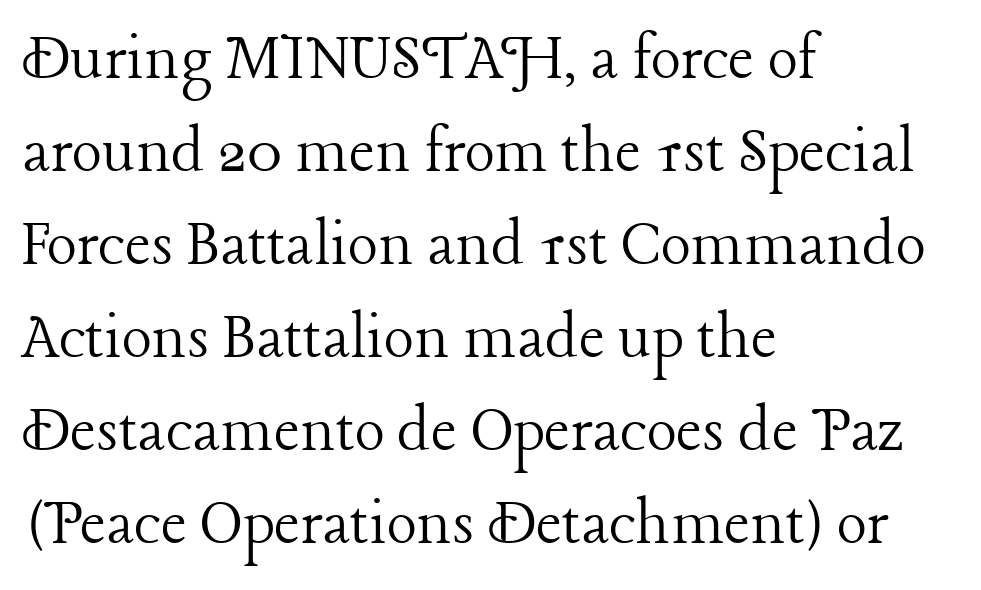
The image shows 71 px light serif type, upright; set left-aligned, normal line spacing (1.31x), normal letter spacing, not underlined; low stroke contrast and a medium x-height.
